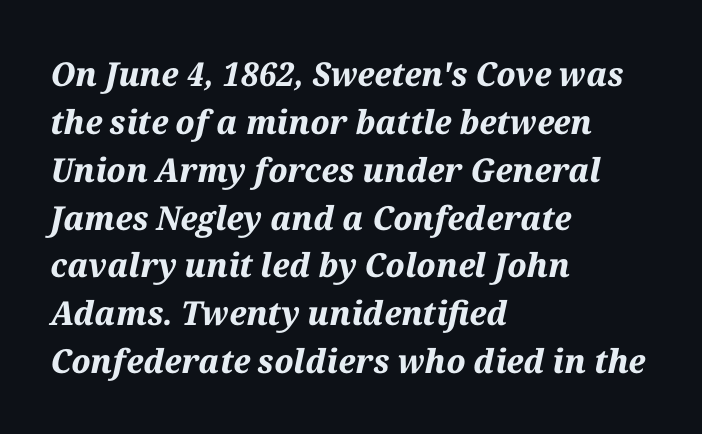
Vertically, the passage feels balanced, rows spaced as you'd expect. These lines are rendered in a variable-pitch font. Has an underline been added? It has not. In terms of weight, the rendering is a true, heavy bold. Designer's note — italics engaged. This rendering uses left alignment, leaving the right contour irregular.
